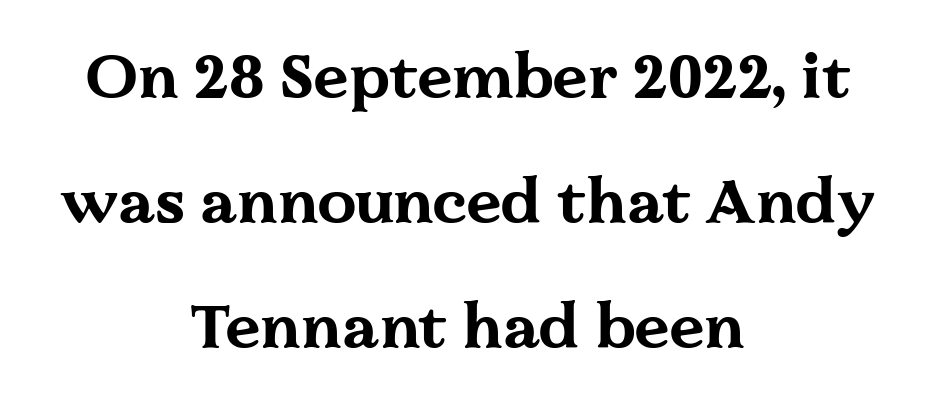
Is this a sans? No — the strokes have serifs. Is the letter spacing exaggerated? No — it looks like the ordinary default. Compared with typical paragraphs, the rows here are farther apart. Does the lettering tilt? It doesn't — this is upright.
